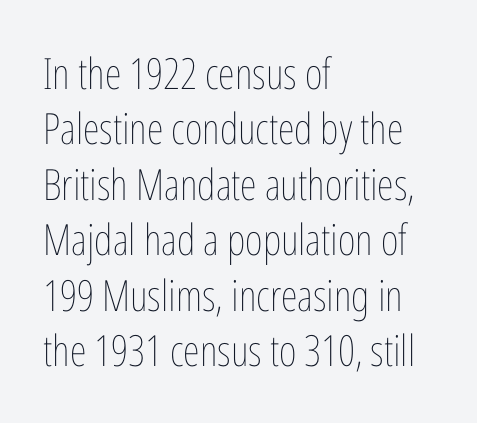
The image shows 43 px thin, condensed type, upright; set left-aligned, normal line spacing (1.29x), normal letter spacing, not underlined; low stroke contrast and a medium x-height.
